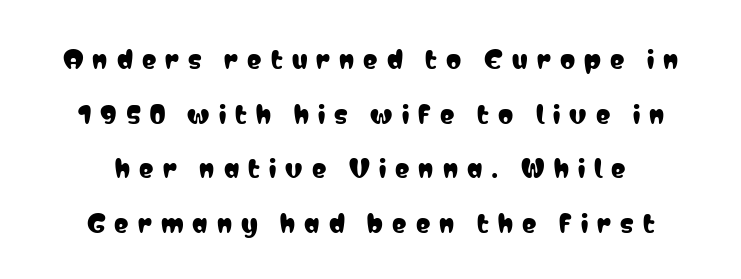
Q: Is the text italic (slanted)? A: No, it is upright.
Q: Is the text underlined? A: No.
Q: Is the spacing between letters normal or unusually wide? A: Unusually wide.
Q: Is the spacing between lines tight, normal or loose? A: Loose.
